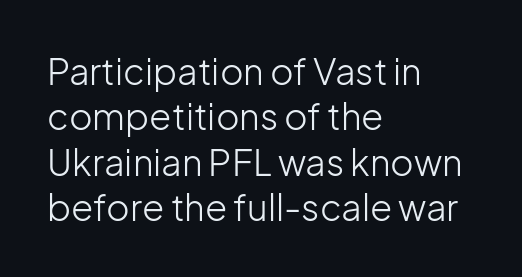
If you drew a ruler down the left edge, every line would touch it. The block of text has a typical density, with ordinary space between rows. Looks like regular typesetting: each glyph gets only the width it needs. The weight would be labelled regular, book, light, or lighter still.
